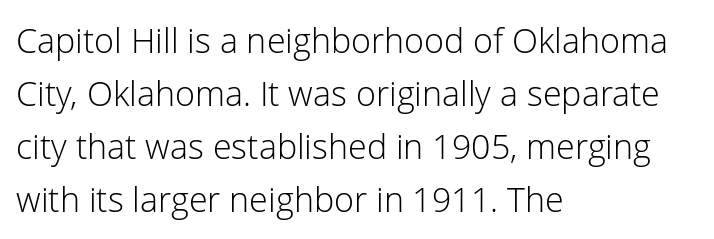
{"serif": "no", "italic": "no", "bold": "no", "weight": "light", "width": "normal", "stroke_contrast": "low", "x_height": "medium", "monospaced": "no", "underline": "no", "align": "left", "line_spacing": "normal", "line_spacing_ratio": 1.56, "letter_spacing": "normal", "letter_spacing_em": 0.0, "glyph_px": 34}
